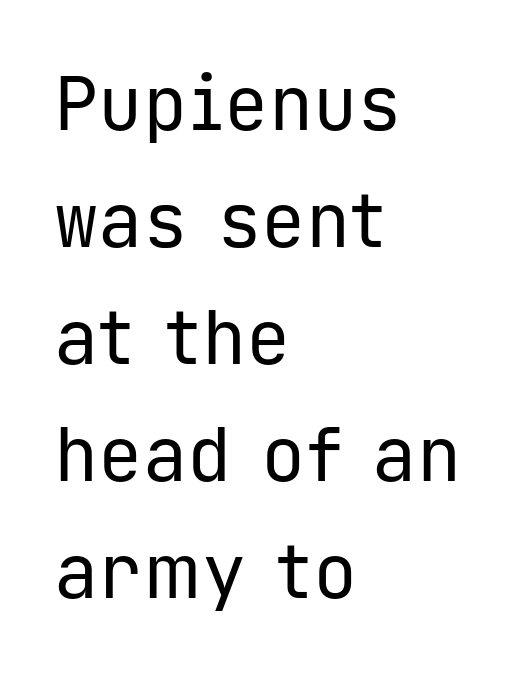
Q: Is the text bold? A: No.
Q: Is the text italic (slanted)? A: No, it is upright.
Q: Is the typeface a serif or a sans-serif typeface? A: Sans-serif.
Q: Is the text underlined? A: No.
Q: How is the paragraph aligned? A: Left-aligned.
Q: Is the spacing between letters normal or unusually wide? A: Normal.
Q: Is the spacing between lines tight, normal or loose? A: Normal.
Q: Width (condensed, normal, or wide)? A: Normal.
Q: Stroke contrast? A: Low.
Q: x-height? A: Medium.
Q: Monospaced? A: Yes.
